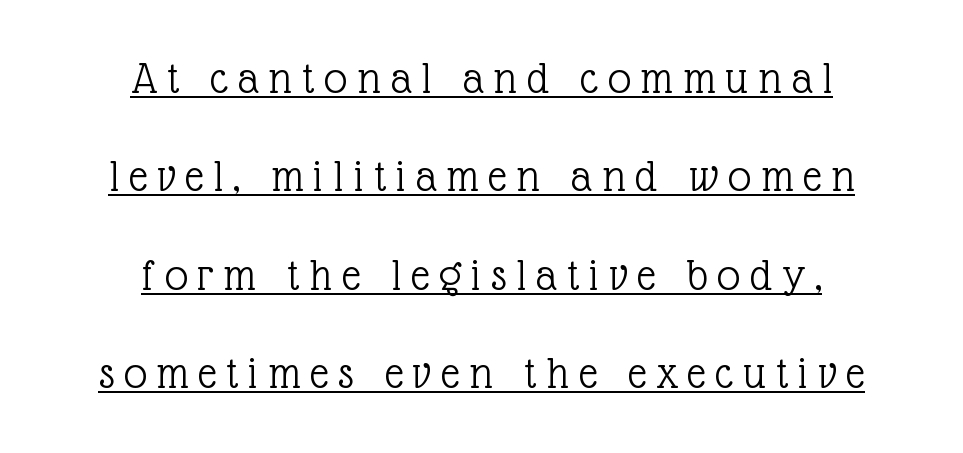
Line spacing here is loose. This sample has the flowing, uneven cadence of proportional lettering. Each line is balanced around a shared central axis. No extra ink here — the face is not bold.
